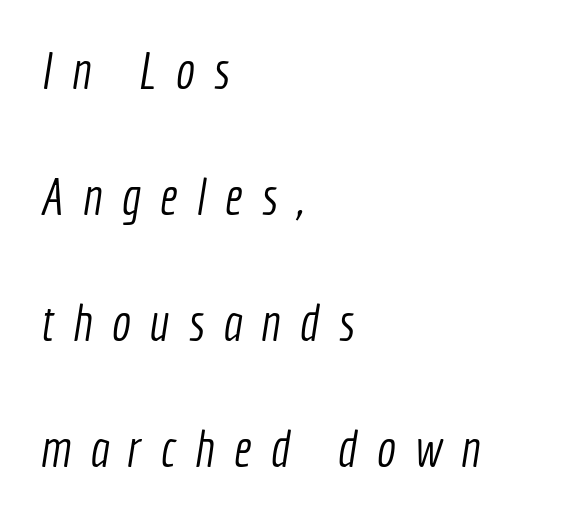
The image shows 51 px light, condensed sans-serif type; set left-aligned, loose line spacing (2.47x), unusually wide letter spacing (+0.37 em), not underlined; a medium x-height.
